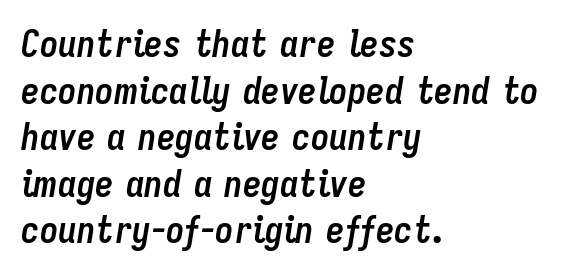
Style check: oblique. Does the copy run flush right? No — it runs flush left. The letterforms sit shoulder to shoulder at normal distance. The letters advance in unequal steps, a hallmark of proportional type. The typesetting leans heavy: a genuine bold.
